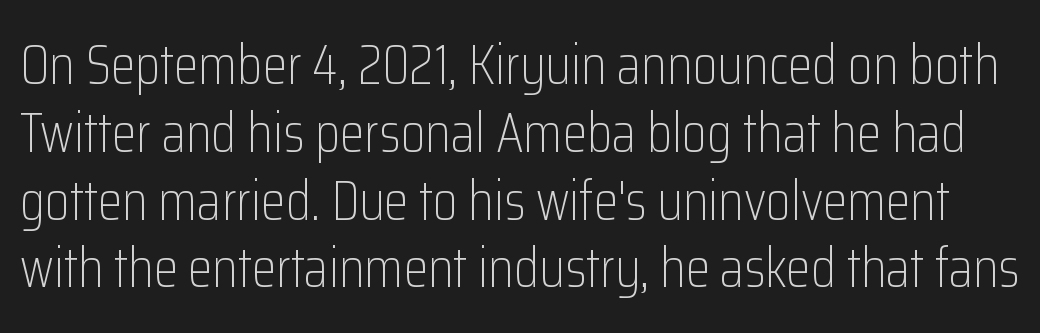
These lines were composed using upright roman letters. These lines are rendered in a variable-pitch font. Stems here are at most as thick as an everyday book face. Observe the absence of serifs on each vertical stroke in this sample.
